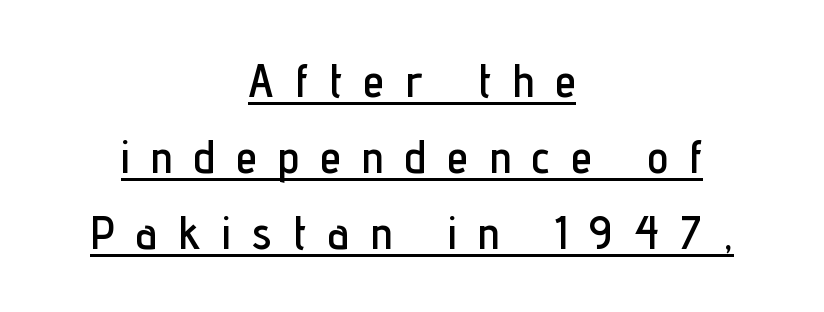
{"serif": "no", "italic": "no", "width": "condensed", "stroke_contrast": "low", "x_height": "medium", "monospaced": "no", "underline": "yes", "align": "center", "line_spacing": "normal", "line_spacing_ratio": 1.62, "letter_spacing": "wide", "letter_spacing_em": 0.46, "glyph_px": 47}
